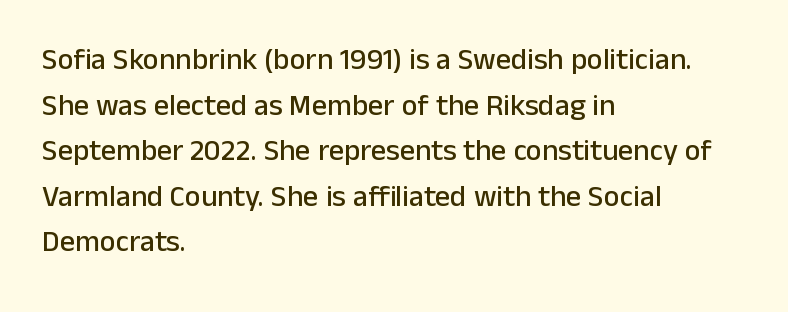
Line beginnings align vertically; line endings do not. The face used here is proportionally spaced, like ordinary book or web type. A normal amount of white space separates one row of letters from the next. Clear beneath every line of the passage. Students, note that the glyphs here touch the page at normal intervals. Font category for this specimen: sans-serif.
